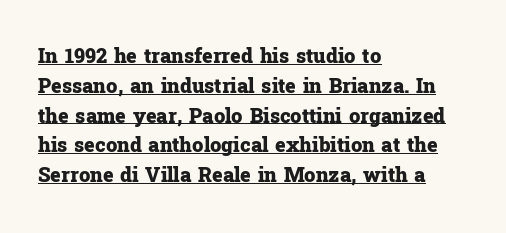
All the whitespace from short lines collects on the right. There is no visible air inserted between adjacent glyphs. Each line of the rendering has a horizontal stroke beneath the glyphs. Vertically, the passage feels balanced, rows spaced as you'd expect. These lines were composed using upright roman letters. Heavy, bold letterforms.
